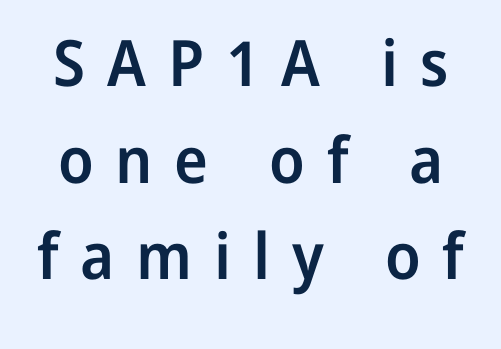
Q: Is the text bold? A: Semi-bold.
Q: Is the text italic (slanted)? A: No, it is upright.
Q: Is the typeface a serif or a sans-serif typeface? A: Sans-serif.
Q: Is the text underlined? A: No.
Q: Is the spacing between letters normal or unusually wide? A: Unusually wide.
Q: Is the spacing between lines tight, normal or loose? A: Normal.
Q: Width (condensed, normal, or wide)? A: Normal.
Q: Stroke contrast? A: Low.
Q: x-height? A: Medium.
Q: Monospaced? A: No.
